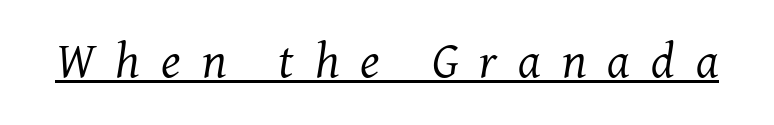
Q: Is the text bold? A: No.
Q: Is the text italic (slanted)? A: Yes, it leans right by about 7 degrees.
Q: Is the typeface a serif or a sans-serif typeface? A: Serif.
Q: Is the text underlined? A: Yes.
Q: Is the spacing between letters normal or unusually wide? A: Unusually wide.
Q: Width (condensed, normal, or wide)? A: Normal.
Q: Stroke contrast? A: Medium.
Q: x-height? A: Medium.
Q: Monospaced? A: No.
